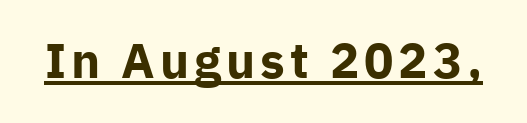
Q: Is the text bold? A: Yes.
Q: Is the text italic (slanted)? A: No, it is upright.
Q: Is the typeface a serif or a sans-serif typeface? A: Sans-serif.
Q: Is the text underlined? A: Yes.
Q: Width (condensed, normal, or wide)? A: Normal.
Q: Stroke contrast? A: Low.
Q: x-height? A: Medium.
Q: Monospaced? A: No.
